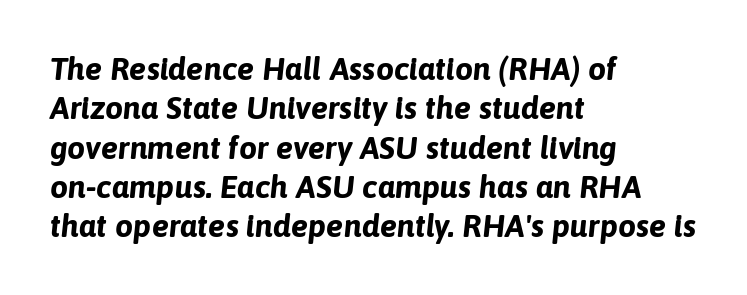
Q: Is the text bold? A: Yes.
Q: Is the text italic (slanted)? A: Yes, it leans right by about 6 degrees.
Q: Is the text underlined? A: No.
Q: How is the paragraph aligned? A: Left-aligned.
Q: Is the spacing between letters normal or unusually wide? A: Normal.
Q: Width (condensed, normal, or wide)? A: Normal.
Q: Stroke contrast? A: Low.
Q: x-height? A: Medium.
Q: Monospaced? A: No.
